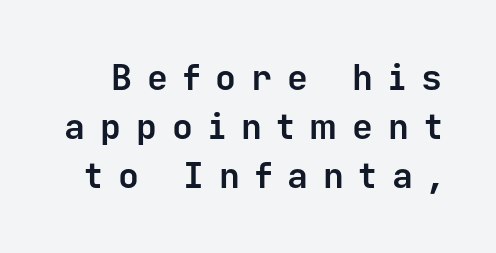
The image shows 35 px bold sans-serif type, upright, monospaced; set normal line spacing (1.4x), unusually wide letter spacing (+0.43 em), not underlined; low stroke contrast and a medium x-height.
